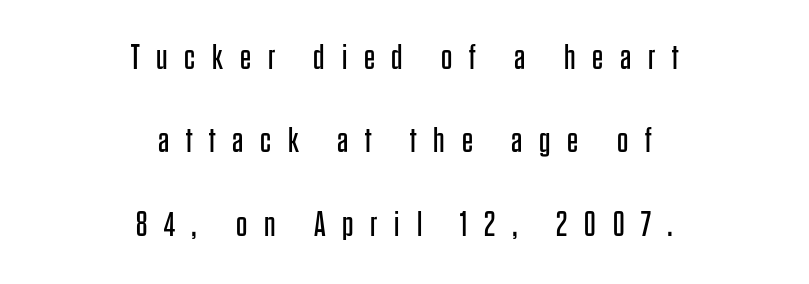
{"serif": "no", "italic": "no", "bold": "no", "weight": "regular", "width": "condensed", "stroke_contrast": "low", "x_height": "large", "monospaced": "no", "underline": "no", "align": "center", "line_spacing": "loose", "line_spacing_ratio": 2.38, "letter_spacing": "wide", "letter_spacing_em": 0.48, "glyph_px": 35}
